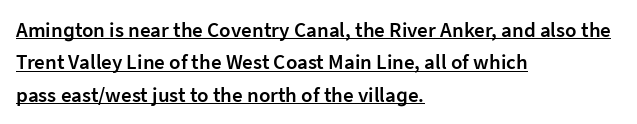
Line beginnings align vertically; line endings do not. One glance says typical: line gaps are just what's usual. The passage shown has conventional tracking throughout. This is the in-between weight designers call semibold or demi. The specimen includes a rule beneath the text block's lines.
